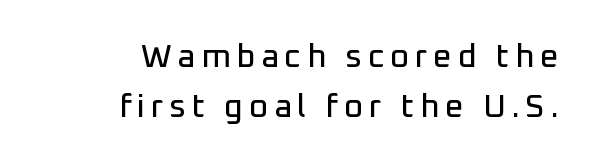
The image shows 33 px sans-serif type, upright; set right-aligned, normal line spacing (1.51x), not underlined; low stroke contrast and a medium x-height.
